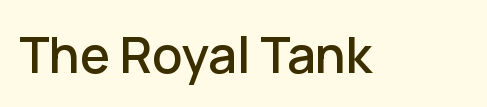
Q: Is the text italic (slanted)? A: No, it is upright.
Q: Is the typeface a serif or a sans-serif typeface? A: Sans-serif.
Q: Is the text underlined? A: No.
Q: Is the spacing between letters normal or unusually wide? A: Normal.
Q: Width (condensed, normal, or wide)? A: Normal.
Q: Stroke contrast? A: Low.
Q: x-height? A: Medium.
Q: Monospaced? A: No.
